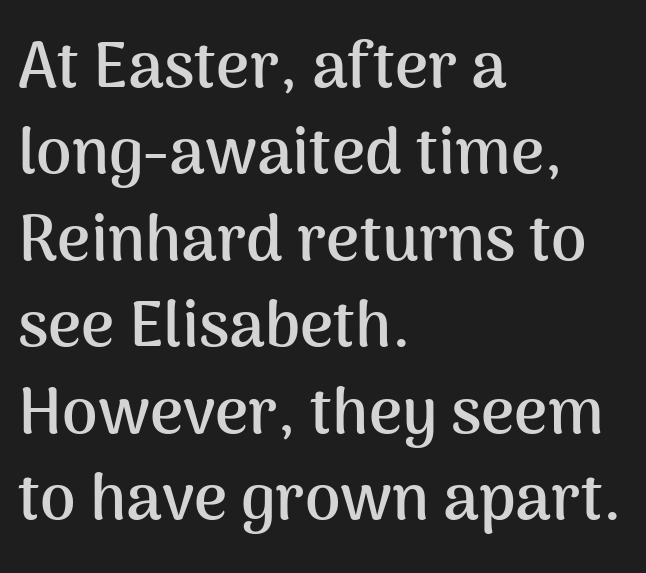
Stroke terminals: plain, sans-serif. Line beginnings align vertically; line endings do not. In terms of leading, this rendering sits right in the middle. Characters remain perfectly vertical along every line. You could call the tracking neutral — neither tight nor loose.
